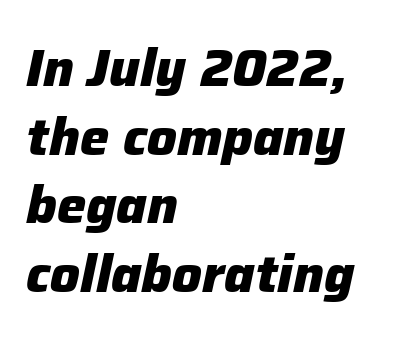
{"italic": "yes", "lean": "right", "slant_degrees": 12, "bold": "yes", "weight": "heavy", "width": "normal", "stroke_contrast": "low", "x_height": "medium", "monospaced": "no", "underline": "no", "align": "left", "line_spacing": "normal", "line_spacing_ratio": 1.32, "letter_spacing": "normal", "letter_spacing_em": 0.0, "glyph_px": 52}
